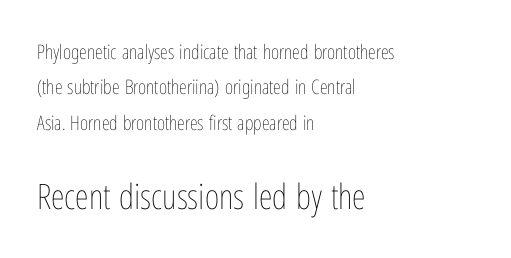
The image shows 35 px thin, condensed type, upright; set left-aligned, line spacing 1.77x, normal letter spacing, not underlined; the second (bottom) block is 1.75x larger; low stroke contrast and a medium x-height.
